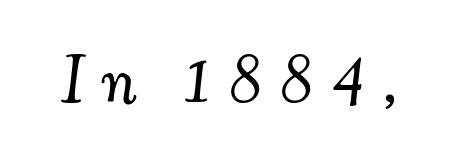
Q: Is the text bold? A: No.
Q: Is the text italic (slanted)? A: Yes, it leans right by about 7 degrees.
Q: Is the typeface a serif or a sans-serif typeface? A: Serif.
Q: Is the text underlined? A: No.
Q: Is the spacing between letters normal or unusually wide? A: Unusually wide.
Q: Width (condensed, normal, or wide)? A: Normal.
Q: Stroke contrast? A: Medium.
Q: x-height? A: Small.
Q: Monospaced? A: No.
